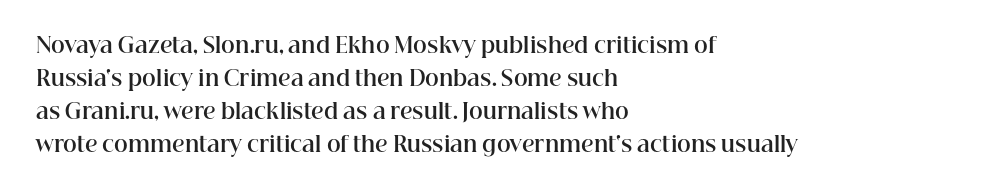
Q: Is the text bold? A: Yes.
Q: Is the text italic (slanted)? A: No, it is upright.
Q: Is the text underlined? A: No.
Q: How is the paragraph aligned? A: Left-aligned.
Q: Is the spacing between letters normal or unusually wide? A: Normal.
Q: Is the spacing between lines tight, normal or loose? A: Normal.
